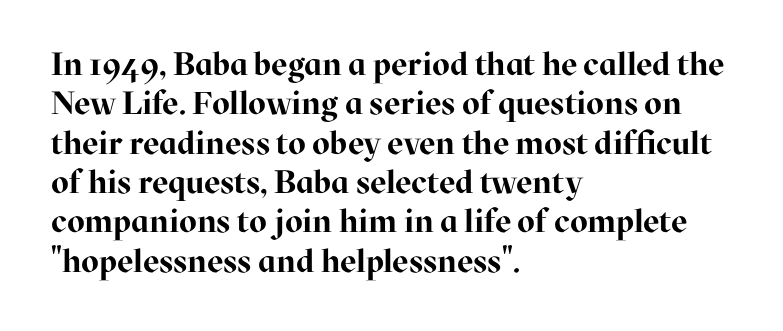
Note: serifs present on the glyphs. Is there any slant? The stems are plumb. A full-strength bold gives these letters their thick strokes. The lines are quadded left. No extra tracking has been applied to these lines.
